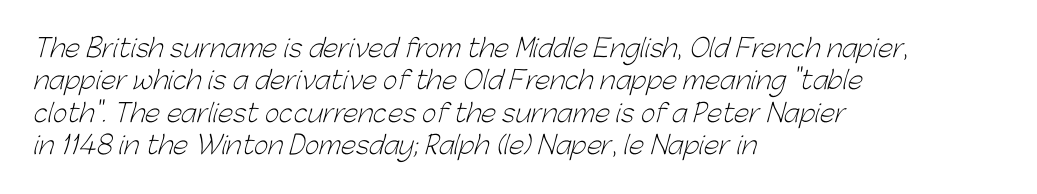
Q: Is the text bold? A: No.
Q: Is the text underlined? A: No.
Q: How is the paragraph aligned? A: Left-aligned.
Q: Is the spacing between letters normal or unusually wide? A: Normal.
Q: Is the spacing between lines tight, normal or loose? A: Normal.
